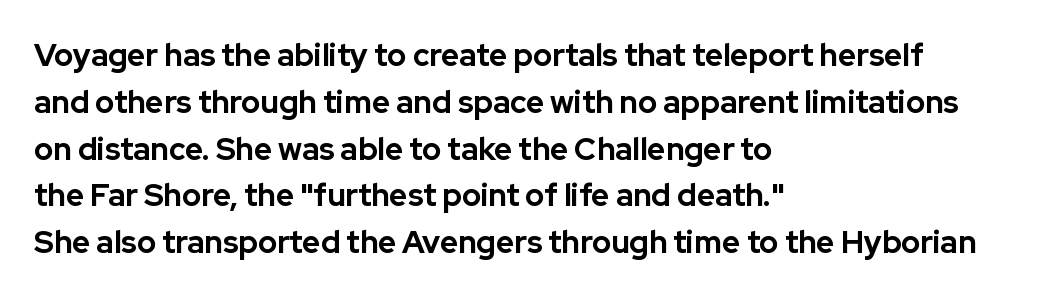
The characters look thick and weighty, a clear bold. Quick note: underline off. The text block is weighted toward the left margin, trailing off unevenly rightward. You can tell it's not italic because the verticals are truly vertical.
